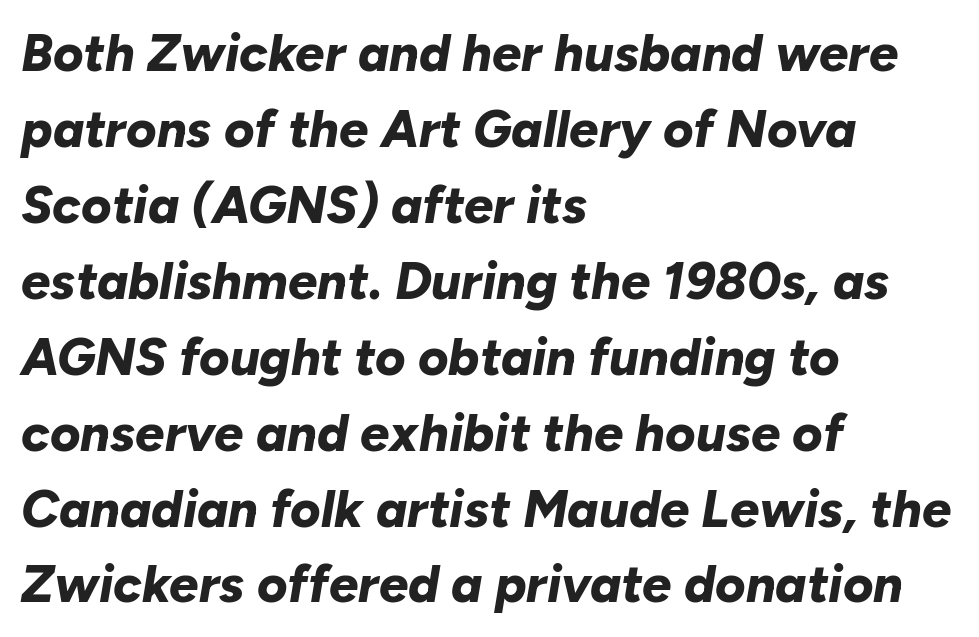
Observe the lean: these are italic letterforms. A full-strength bold gives these letters their thick strokes. Honestly, the letter spacing is just normal — you wouldn't notice it. Reading down the column, the eye jumps a familiar distance to each next line.
